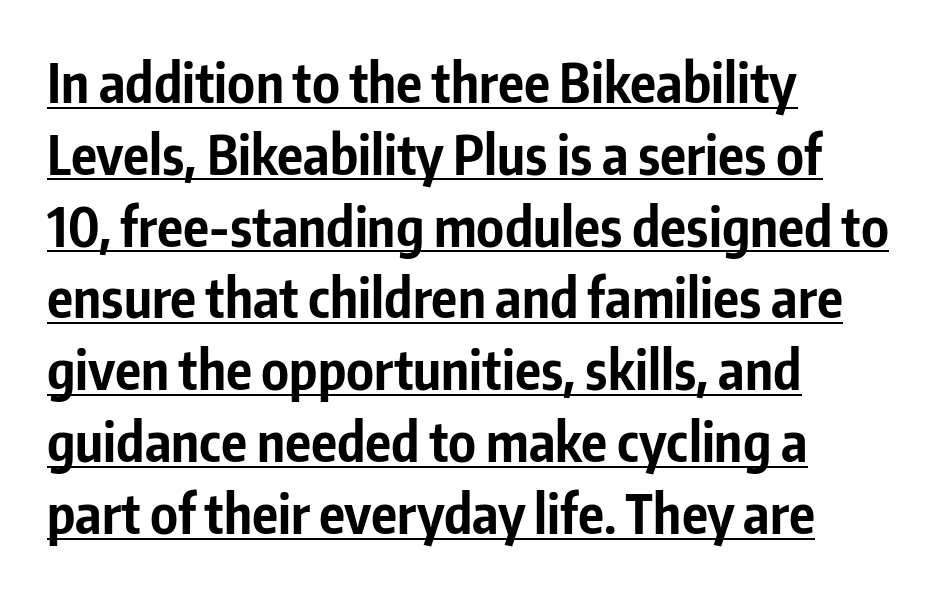
Q: Is the text bold? A: Yes.
Q: Is the text italic (slanted)? A: No, it is upright.
Q: Is the typeface a serif or a sans-serif typeface? A: Sans-serif.
Q: Is the text underlined? A: Yes.
Q: How is the paragraph aligned? A: Left-aligned.
Q: Is the spacing between letters normal or unusually wide? A: Normal.
Q: Is the spacing between lines tight, normal or loose? A: Normal.
Q: Width (condensed, normal, or wide)? A: Condensed.
Q: Stroke contrast? A: Low.
Q: x-height? A: Medium.
Q: Monospaced? A: No.
